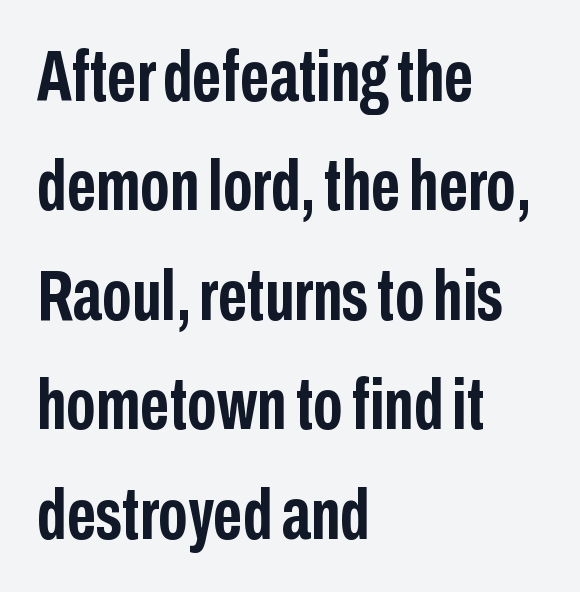
The image shows 72 px semibold, condensed sans-serif type, upright; set left-aligned, normal line spacing (1.52x), normal letter spacing, not underlined; low stroke contrast and a medium x-height.
